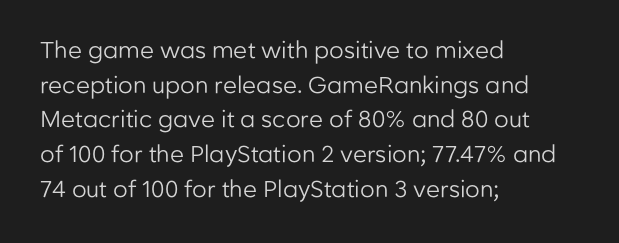
Vertical strokes here are truly vertical. Is the block centered? No — it sits flush against the left margin. Standard letterfit; no display-style spreading of the glyphs. This is not heavy type; no bold has been used.
